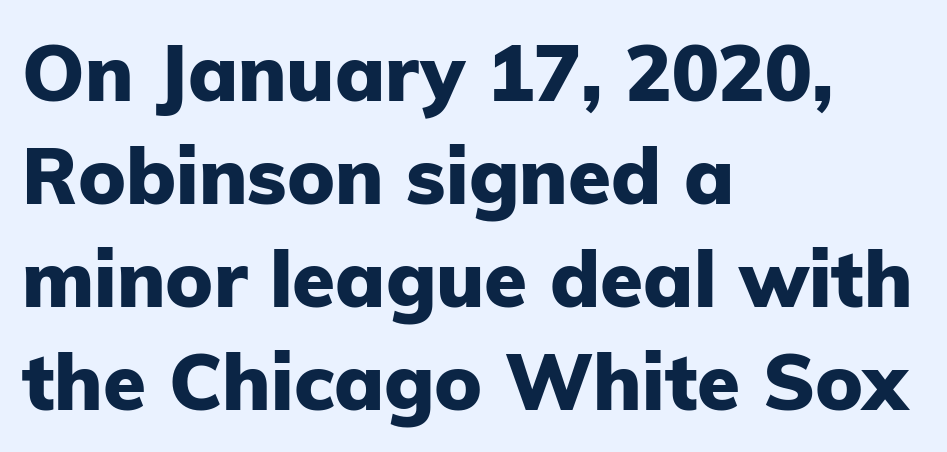
Q: Is the text bold? A: Yes.
Q: Is the text italic (slanted)? A: No, it is upright.
Q: Is the typeface a serif or a sans-serif typeface? A: Sans-serif.
Q: Is the text underlined? A: No.
Q: How is the paragraph aligned? A: Left-aligned.
Q: Is the spacing between letters normal or unusually wide? A: Normal.
Q: Is the spacing between lines tight, normal or loose? A: Normal.
Q: Width (condensed, normal, or wide)? A: Normal.
Q: Stroke contrast? A: Low.
Q: x-height? A: Medium.
Q: Monospaced? A: No.
